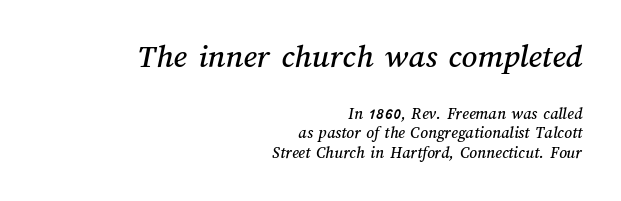
The image shows 34 px text type; set right-aligned, tight line spacing (1.14x), normal letter spacing, not underlined; the first (top) block is 2.0x larger; medium stroke contrast and a medium x-height.
